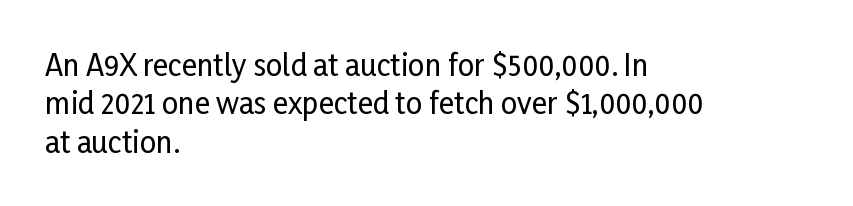
The image shows 29 px condensed sans-serif type, upright; set left-aligned, normal line spacing (1.32x), normal letter spacing, not underlined; low stroke contrast and a medium x-height.
